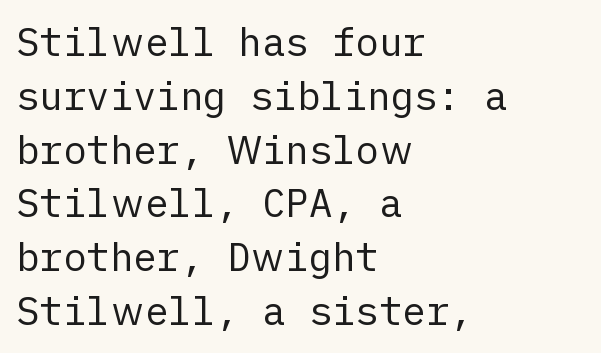
The image shows 39 px regular-weight sans-serif type, upright; set left-aligned, normal line spacing (1.38x), normal letter spacing, not underlined; low stroke contrast and a medium x-height.
